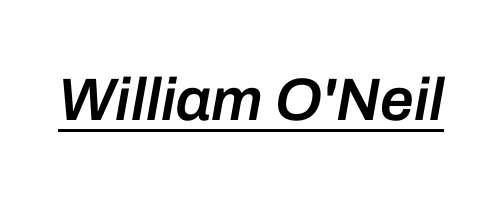
The image shows 60 px semibold type, italic (leaning right); set normal letter spacing, underlined; low stroke contrast and a medium x-height.
